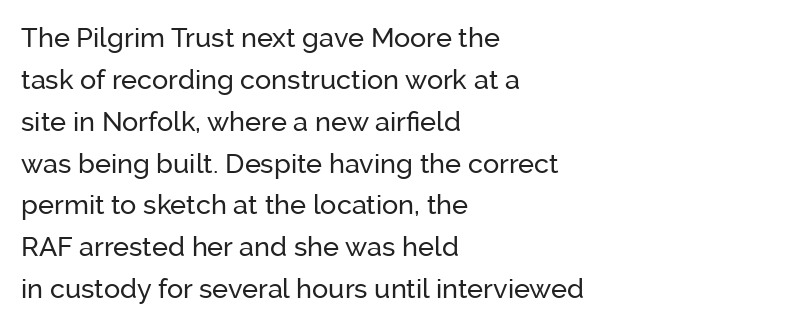
The image shows 27 px text type, upright; set left-aligned, normal line spacing (1.55x), normal letter spacing, not underlined.
